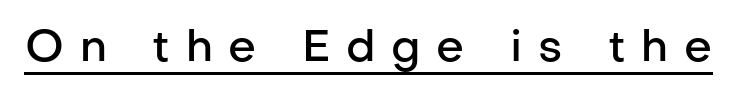
Q: Is the text bold? A: Semi-bold.
Q: Is the text italic (slanted)? A: No, it is upright.
Q: Is the typeface a serif or a sans-serif typeface? A: Sans-serif.
Q: Is the text underlined? A: Yes.
Q: Is the spacing between letters normal or unusually wide? A: Unusually wide.
Q: Width (condensed, normal, or wide)? A: Normal.
Q: Stroke contrast? A: Low.
Q: x-height? A: Medium.
Q: Monospaced? A: No.
